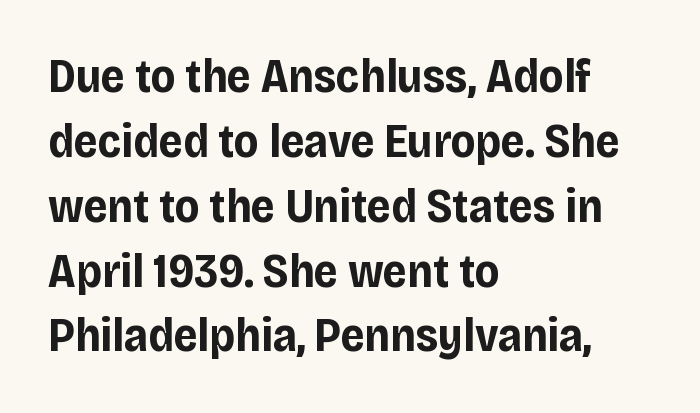
Q: Is the text bold? A: Yes.
Q: Is the text italic (slanted)? A: No, it is upright.
Q: Is the typeface a serif or a sans-serif typeface? A: Sans-serif.
Q: Is the text underlined? A: No.
Q: How is the paragraph aligned? A: Left-aligned.
Q: Is the spacing between letters normal or unusually wide? A: Normal.
Q: Is the spacing between lines tight, normal or loose? A: Normal.
Q: Width (condensed, normal, or wide)? A: Normal.
Q: Stroke contrast? A: Low.
Q: x-height? A: Large.
Q: Monospaced? A: No.
